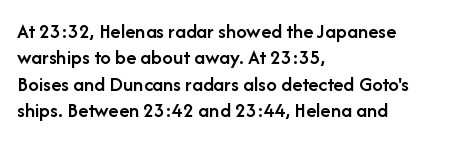
Its strokes are somewhat broadened, the hallmark of semibold type. Notice how descenders clear the ascenders below comfortably — that's standard leading. The letters stand straight up with perfectly vertical stems. Compared with a centered layout, this one pins lines to the left instead.
